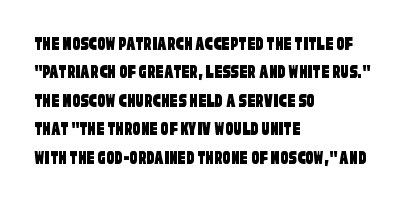
The image shows 20 px text type; set left-aligned, normal line spacing (1.42x), normal letter spacing, not underlined.
